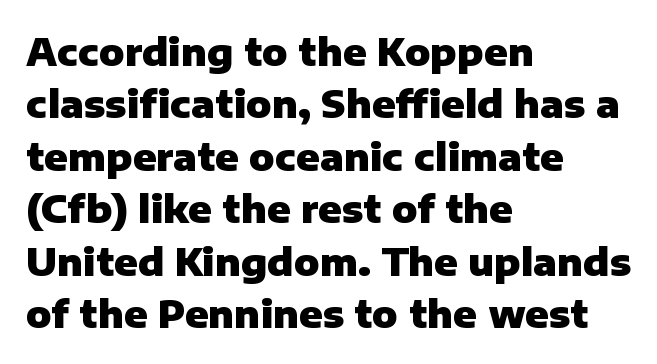
The image shows 38 px heavy sans-serif type, upright; set left-aligned, normal line spacing (1.38x), normal letter spacing, not underlined; low stroke contrast and a medium x-height.
